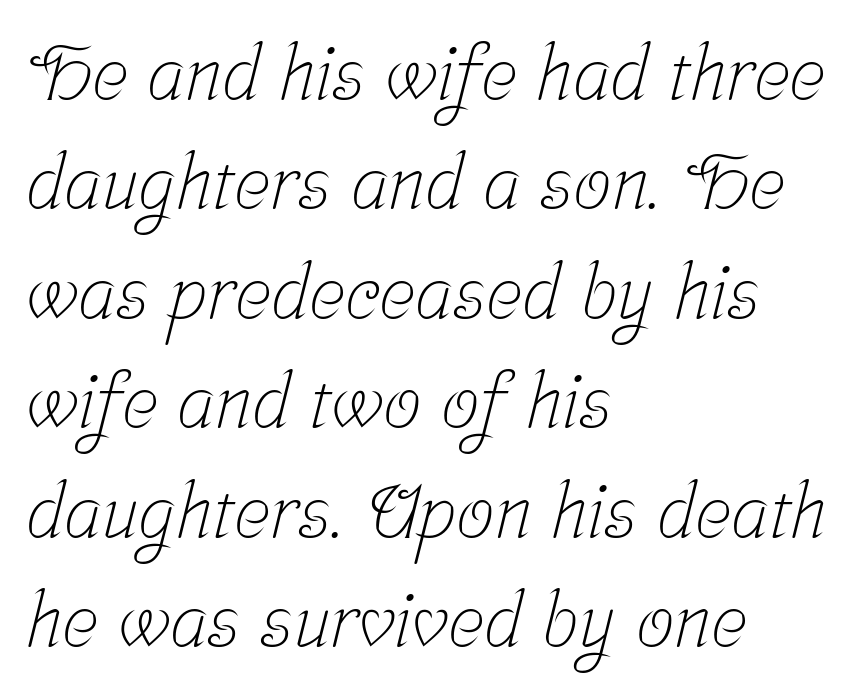
Just letters on the line, the space beneath them empty. Nothing unusual about the tracking: characters are spaced as the font intends. The leading is moderate, giving the passage an even texture. Old-style or modern, the face here clearly has serifs. Proportional: the letters do not fall into vertical columns.
